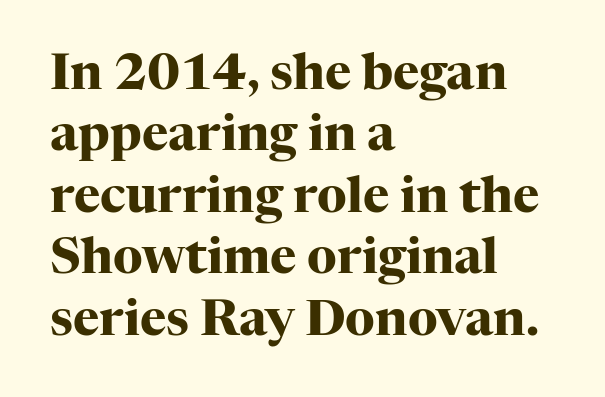
{"serif": "yes", "italic": "no", "bold": "yes", "weight": "heavy", "width": "normal", "stroke_contrast": "high", "x_height": "medium", "monospaced": "no", "underline": "no", "align": "left", "line_spacing_ratio": 1.23, "letter_spacing": "normal", "letter_spacing_em": 0.0, "glyph_px": 50}
